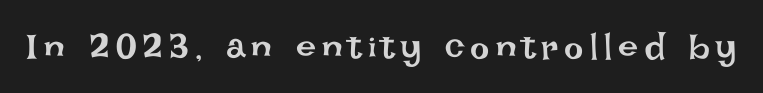
{"italic": "no", "bold": "no", "weight": "regular", "width": "normal", "stroke_contrast": "low", "x_height": "large", "monospaced": "no", "underline": "no", "glyph_px": 36}
